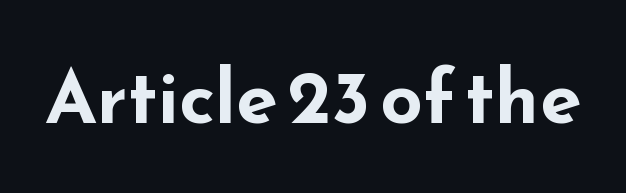
Q: Is the text bold? A: Yes.
Q: Is the text italic (slanted)? A: No, it is upright.
Q: Is the typeface a serif or a sans-serif typeface? A: Sans-serif.
Q: Is the text underlined? A: No.
Q: Is the spacing between letters normal or unusually wide? A: Normal.
Q: Width (condensed, normal, or wide)? A: Wide.
Q: Stroke contrast? A: Low.
Q: x-height? A: Small.
Q: Monospaced? A: No.
